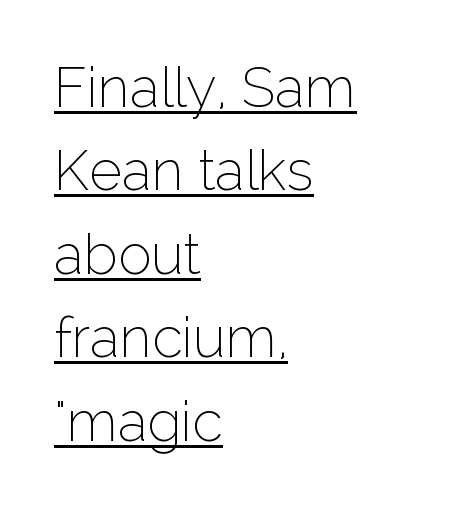
Alignment: flush left. The words here are underlined. Nothing heavy about these letters — not bold at all. Does the lettering tilt? It doesn't — this is upright.
